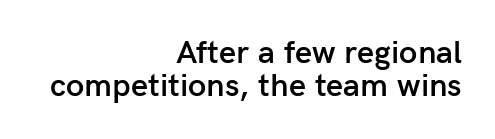
Q: Is the text bold? A: Semi-bold.
Q: Is the text italic (slanted)? A: No, it is upright.
Q: Is the typeface a serif or a sans-serif typeface? A: Sans-serif.
Q: Is the text underlined? A: No.
Q: How is the paragraph aligned? A: Right-aligned.
Q: Is the spacing between letters normal or unusually wide? A: Normal.
Q: Is the spacing between lines tight, normal or loose? A: Tight.
Q: Width (condensed, normal, or wide)? A: Normal.
Q: Stroke contrast? A: Low.
Q: x-height? A: Medium.
Q: Monospaced? A: No.
